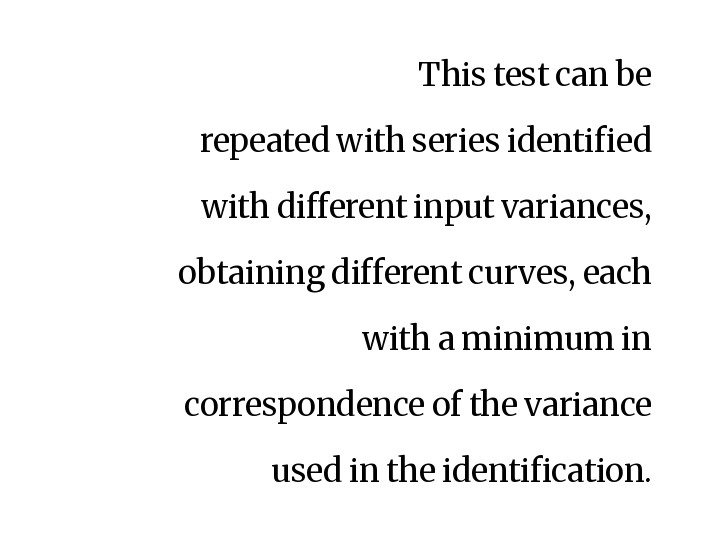
Spacing verdict: proportional, widths tailored to each character. You could call the tracking neutral — neither tight nor loose. The ragged edge is on the left, which tells us the setting is flush right. Reading down the column, the eye jumps a long way to each next line. Quick note: not italic, upright.
